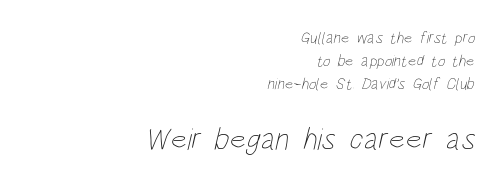
The image shows 31 px thin, condensed type; set right-aligned, normal line spacing (1.45x), normal letter spacing, not underlined; the second (bottom) block is 1.94x larger; low stroke contrast and a large x-height.
